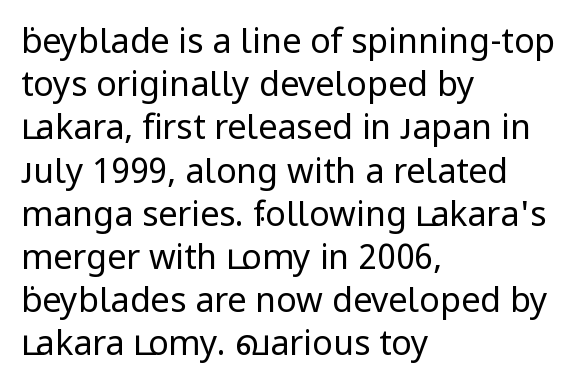
Q: Is the text bold? A: No.
Q: Is the text italic (slanted)? A: No, it is upright.
Q: Is the typeface a serif or a sans-serif typeface? A: Sans-serif.
Q: Is the text underlined? A: No.
Q: How is the paragraph aligned? A: Left-aligned.
Q: Is the spacing between letters normal or unusually wide? A: Normal.
Q: Is the spacing between lines tight, normal or loose? A: Normal.
Q: Width (condensed, normal, or wide)? A: Normal.
Q: Stroke contrast? A: Low.
Q: x-height? A: Medium.
Q: Monospaced? A: No.
